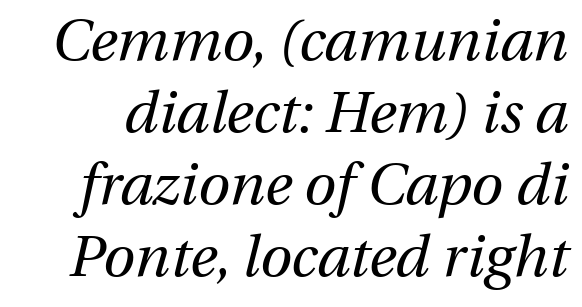
The rendering keeps characters at their native spacing. Note the varied advance widths — an 'i' is clearly narrower than an 'm'. Heaviness? Minimal to ordinary, like unemphasized prose. Beneath every word, the page is bare. Characters are canted at an angle relative to the baseline's perpendicular.
